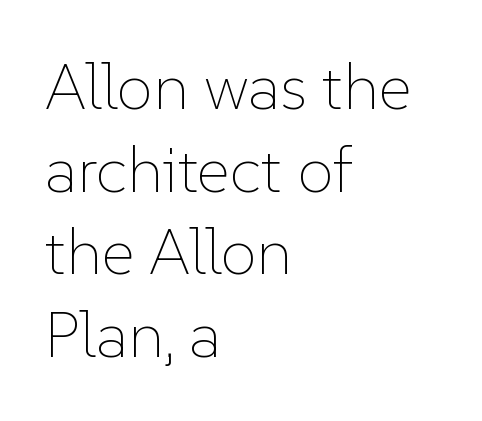
The passage shown is not underscored anywhere. Stem width sits at or under what a default text font uses. The rag falls on the right side of this text block. A typesetter would call this proportional, since set widths differ per character.
